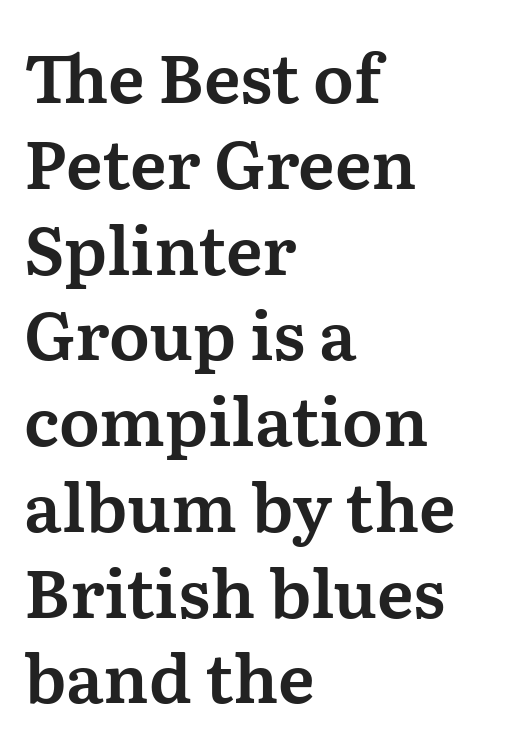
Q: Is the text italic (slanted)? A: No, it is upright.
Q: Is the typeface a serif or a sans-serif typeface? A: Serif.
Q: Is the text underlined? A: No.
Q: How is the paragraph aligned? A: Left-aligned.
Q: Is the spacing between letters normal or unusually wide? A: Normal.
Q: Is the spacing between lines tight, normal or loose? A: Normal.
Q: Width (condensed, normal, or wide)? A: Normal.
Q: Stroke contrast? A: Medium.
Q: x-height? A: Medium.
Q: Monospaced? A: No.
